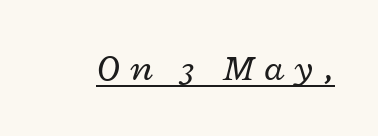
{"italic": "yes", "lean": "right", "slant_degrees": 12, "bold": "no", "weight": "regular", "width": "wide", "stroke_contrast": "low", "x_height": "medium", "monospaced": "no", "underline": "yes", "letter_spacing": "wide", "letter_spacing_em": 0.28, "glyph_px": 37}
